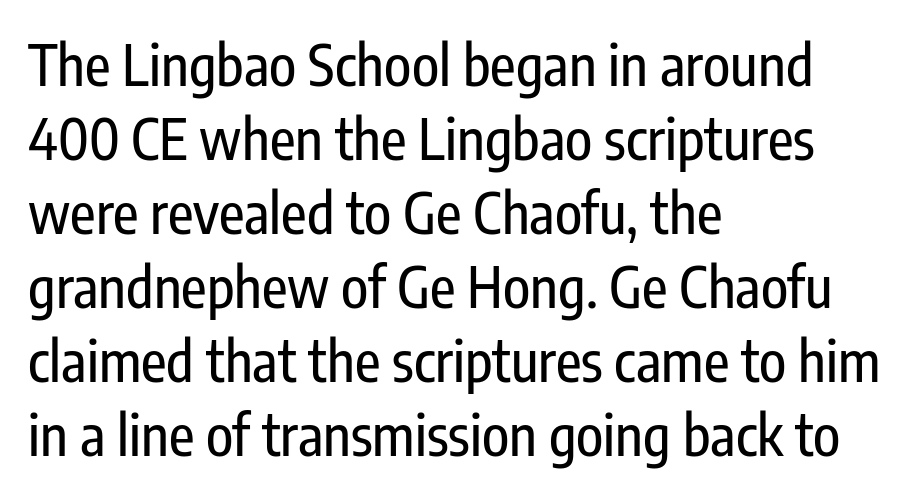
The passage shown is typeset with a sans-serif family. Tracking value appears to be zero — textbook default spacing. A student would call this left alignment; a typographer would say flush left, rag right. Every stem runs plumb, perpendicular to the baseline. What's the leading like? Ordinary, nothing unusual.
